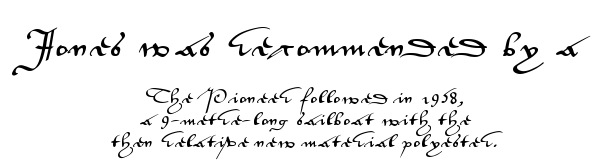
Honestly, there is no underline to notice here at all. Each line is balanced around a shared central axis. Whoever set this chose a conventional vertical rhythm. Bigger letters appear in the top chunk; the bottom chunk is reduced.
